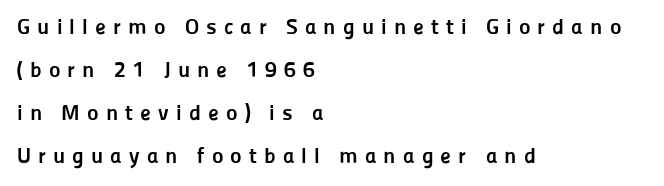
Q: Is the text bold? A: Yes.
Q: Is the text italic (slanted)? A: No, it is upright.
Q: Is the text underlined? A: No.
Q: How is the paragraph aligned? A: Left-aligned.
Q: Is the spacing between letters normal or unusually wide? A: Unusually wide.
Q: Is the spacing between lines tight, normal or loose? A: Loose.
